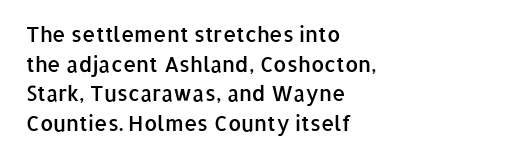
{"italic": "no", "bold": "semi", "underline": "no", "align": "left", "line_spacing": "normal", "line_spacing_ratio": 1.41, "letter_spacing": "normal", "letter_spacing_em": 0.0, "glyph_px": 21}
